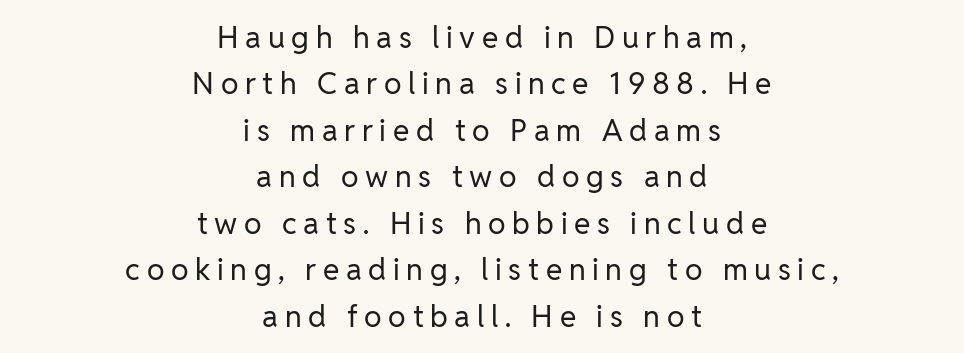
{"serif": "no", "italic": "no", "bold": "no", "weight": "regular", "width": "normal", "stroke_contrast": "low", "x_height": "medium", "monospaced": "no", "underline": "no", "align": "center", "line_spacing": "normal", "line_spacing_ratio": 1.55, "letter_spacing": "wide", "letter_spacing_em": 0.22, "glyph_px": 30}
